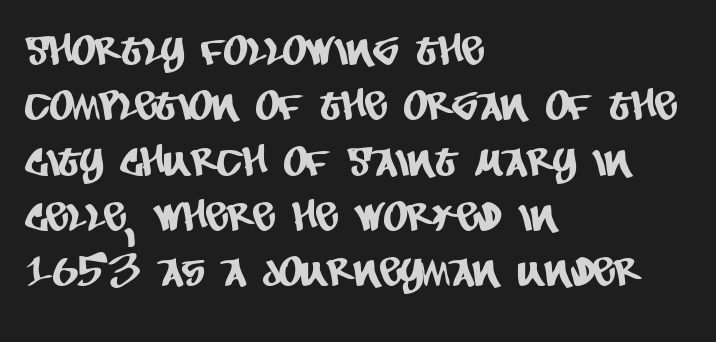
{"serif": "no", "width": "condensed", "stroke_contrast": "low", "x_height": "large", "monospaced": "no", "underline": "no", "align": "left", "line_spacing": "normal", "line_spacing_ratio": 1.35, "letter_spacing": "normal", "letter_spacing_em": 0.0, "glyph_px": 41}
